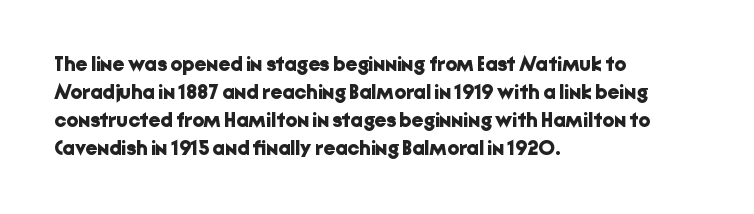
{"italic": "no", "bold": "yes", "underline": "no", "align": "left", "line_spacing": "normal", "line_spacing_ratio": 1.33, "letter_spacing": "normal", "letter_spacing_em": 0.0, "glyph_px": 21}
